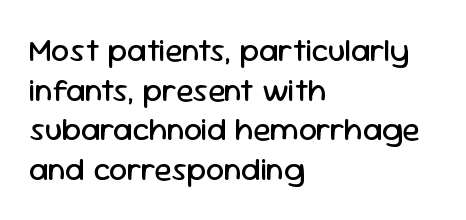
Q: Is the text bold? A: No.
Q: Is the text italic (slanted)? A: No, it is upright.
Q: Is the typeface a serif or a sans-serif typeface? A: Sans-serif.
Q: Is the text underlined? A: No.
Q: How is the paragraph aligned? A: Left-aligned.
Q: Is the spacing between letters normal or unusually wide? A: Normal.
Q: Width (condensed, normal, or wide)? A: Normal.
Q: Stroke contrast? A: Low.
Q: x-height? A: Medium.
Q: Monospaced? A: No.
